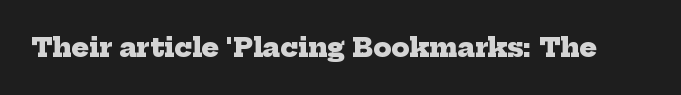
The image shows 26 px bold type; set normal letter spacing, not underlined.
